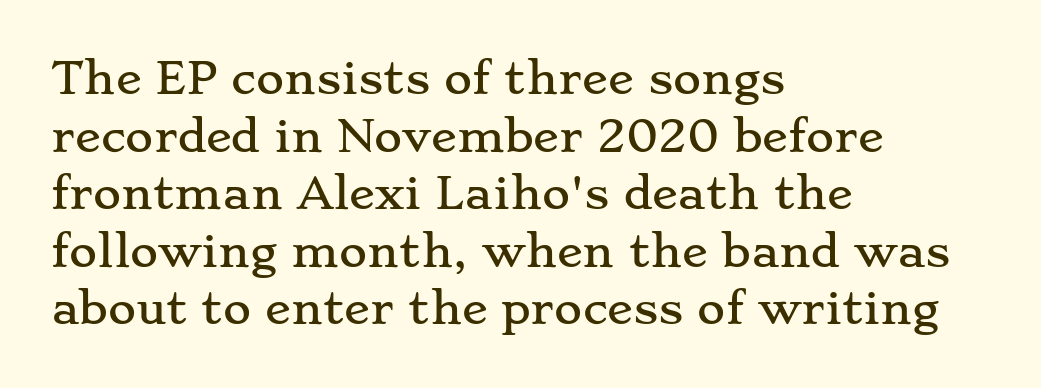
{"serif": "yes", "italic": "no", "width": "wide", "stroke_contrast": "low", "x_height": "small", "monospaced": "no", "underline": "no", "align": "left", "line_spacing": "normal", "line_spacing_ratio": 1.34, "letter_spacing": "normal", "letter_spacing_em": 0.0, "glyph_px": 43}
